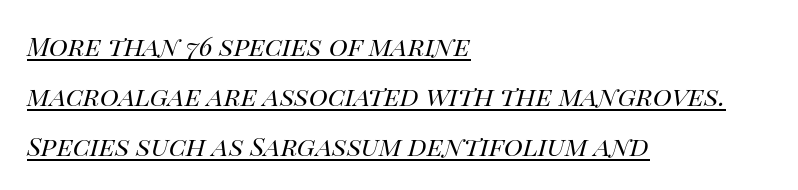
Q: Is the text bold? A: No.
Q: Is the text italic (slanted)? A: Yes, it leans right by about 14 degrees.
Q: Is the text underlined? A: Yes.
Q: How is the paragraph aligned? A: Left-aligned.
Q: Is the spacing between letters normal or unusually wide? A: Normal.
Q: Is the spacing between lines tight, normal or loose? A: Loose.
